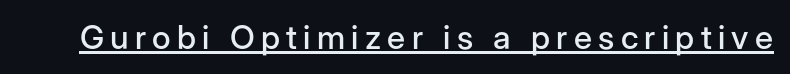
The image shows 33 px sans-serif type, upright; set underlined; low stroke contrast and a medium x-height.
